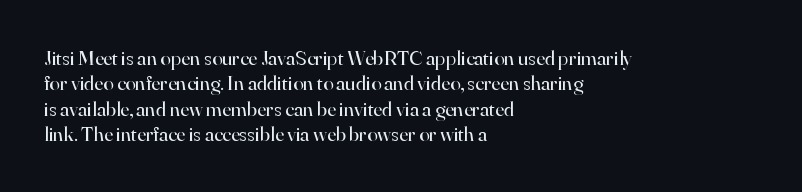
A bare baseline throughout the passage. Line beginnings align vertically; line endings do not. This sample uses plain, unmodified letter spacing. Posture: straight, roman, zero tilt. Is this a heavy cut? Hardly; it is regular or lighter.
